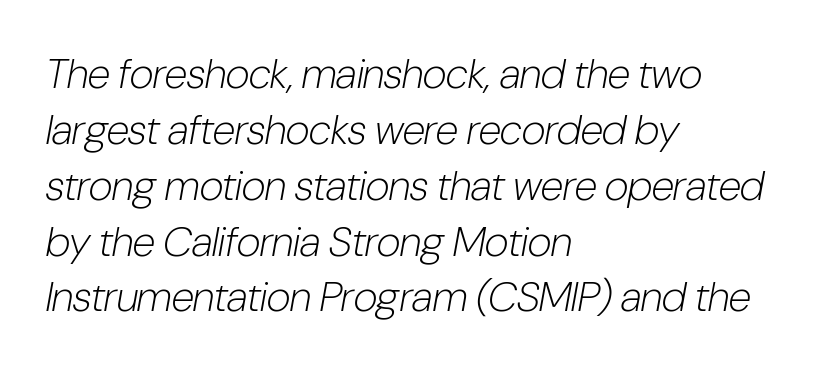
Q: Is the text bold? A: No.
Q: Is the text italic (slanted)? A: Yes, it leans right by about 10 degrees.
Q: Is the text underlined? A: No.
Q: How is the paragraph aligned? A: Left-aligned.
Q: Is the spacing between letters normal or unusually wide? A: Normal.
Q: Is the spacing between lines tight, normal or loose? A: Normal.
Q: Width (condensed, normal, or wide)? A: Condensed.
Q: Stroke contrast? A: Low.
Q: x-height? A: Medium.
Q: Monospaced? A: No.
